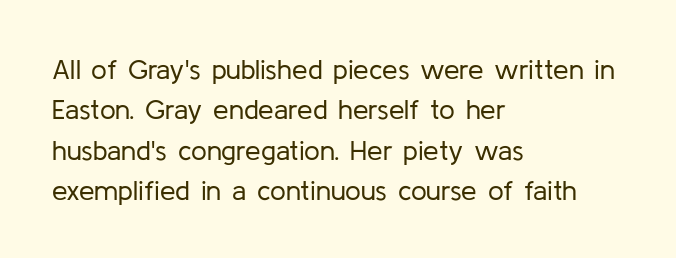
The image shows 28 px regular-weight sans-serif type, upright; set left-aligned, normal line spacing (1.44x), normal letter spacing, not underlined; low stroke contrast and a medium x-height.
